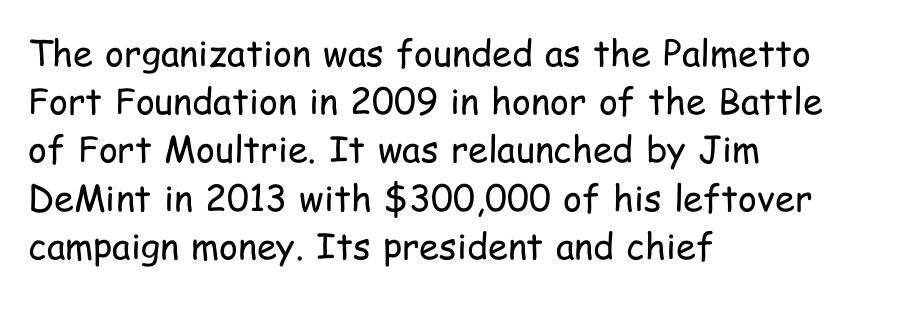
{"serif": "no", "italic": "no", "bold": "no", "weight": "regular", "width": "condensed", "stroke_contrast": "low", "x_height": "medium", "monospaced": "no", "underline": "no", "align": "left", "line_spacing": "normal", "line_spacing_ratio": 1.34, "letter_spacing": "normal", "letter_spacing_em": 0.0, "glyph_px": 36}
